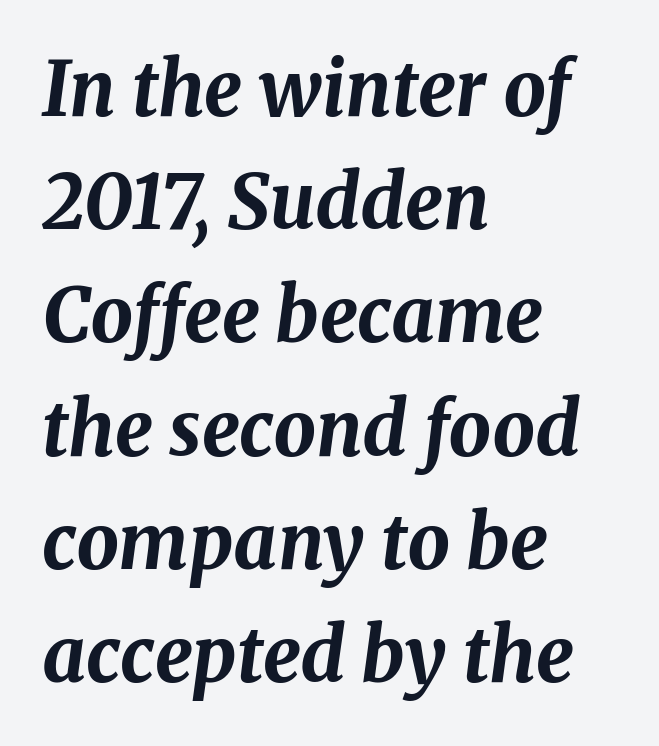
Q: Is the text bold? A: Yes.
Q: Is the text italic (slanted)? A: Yes, it leans right by about 8 degrees.
Q: Is the text underlined? A: No.
Q: How is the paragraph aligned? A: Left-aligned.
Q: Is the spacing between letters normal or unusually wide? A: Normal.
Q: Is the spacing between lines tight, normal or loose? A: Normal.
Q: Width (condensed, normal, or wide)? A: Normal.
Q: Stroke contrast? A: Medium.
Q: x-height? A: Medium.
Q: Monospaced? A: No.
